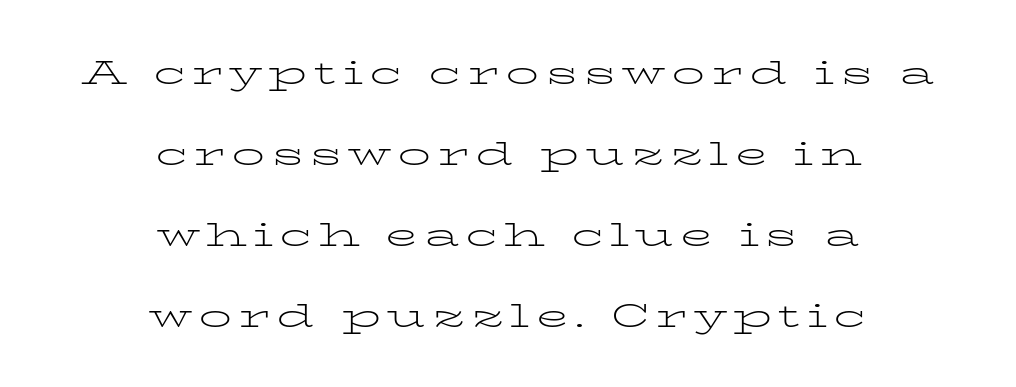
{"serif": "yes", "italic": "no", "bold": "no", "weight": "light", "width": "wide", "stroke_contrast": "low", "x_height": "medium", "monospaced": "no", "underline": "no", "align": "center", "line_spacing": "loose", "line_spacing_ratio": 2.45, "glyph_px": 33}
